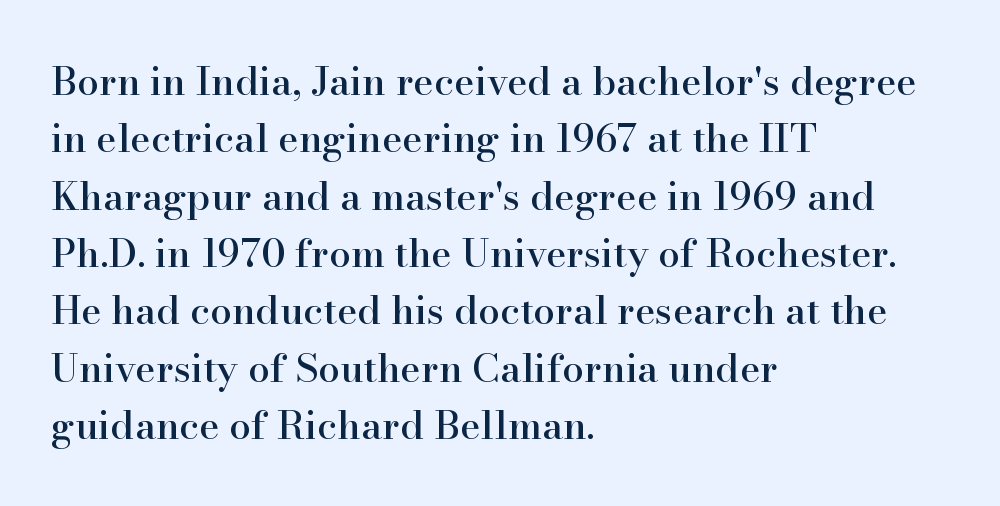
The gaps between neighbouring characters are ordinary and unremarkable. Vertical spacing — default. Varying glyph widths throughout — classic text-font behaviour. Quick note: not italic, upright. A classic flush-left, rag-right setting is used for this passage. A serif font was chosen for this passage.
